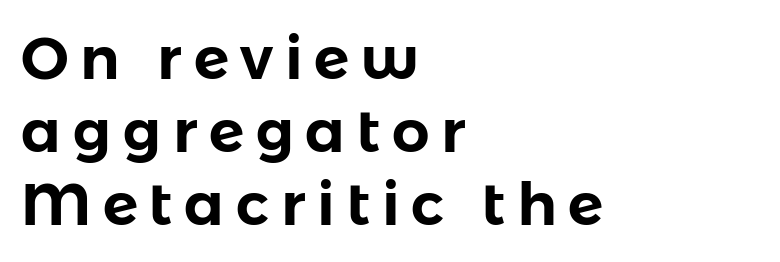
Q: Is the text italic (slanted)? A: No, it is upright.
Q: Is the typeface a serif or a sans-serif typeface? A: Sans-serif.
Q: Is the text underlined? A: No.
Q: How is the paragraph aligned? A: Left-aligned.
Q: Is the spacing between letters normal or unusually wide? A: Unusually wide.
Q: Width (condensed, normal, or wide)? A: Normal.
Q: Stroke contrast? A: Low.
Q: x-height? A: Medium.
Q: Monospaced? A: No.
